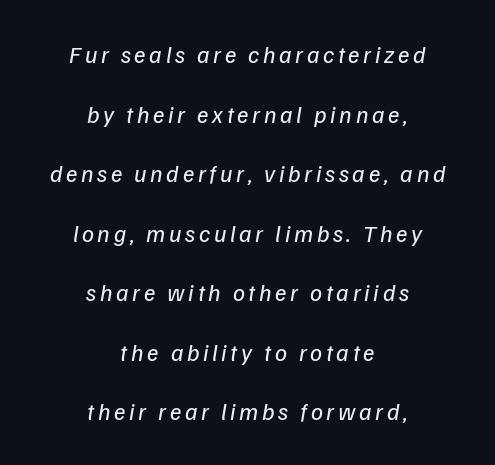
The image shows 24 px text type, italic (leaning right); set centered, loose line spacing (2.48x), not underlined.
